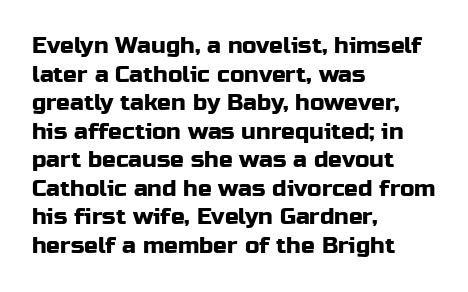
{"italic": "no", "underline": "no", "align": "left", "line_spacing_ratio": 1.24, "letter_spacing": "normal", "letter_spacing_em": 0.0, "glyph_px": 23}
